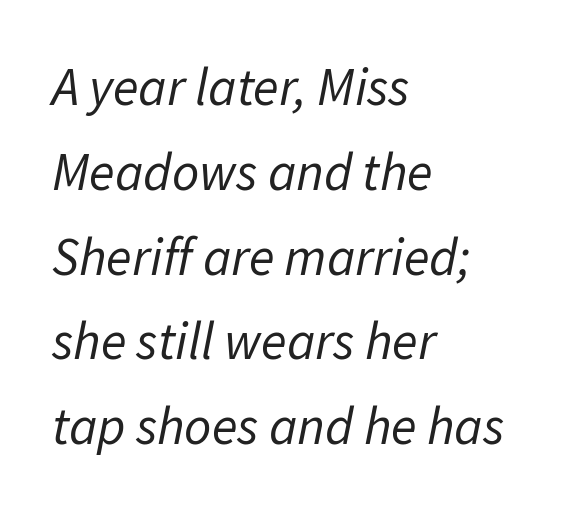
The image shows 53 px regular-weight type, italic (leaning right); set left-aligned, normal line spacing (1.6x), normal letter spacing, not underlined; low stroke contrast and a medium x-height.
